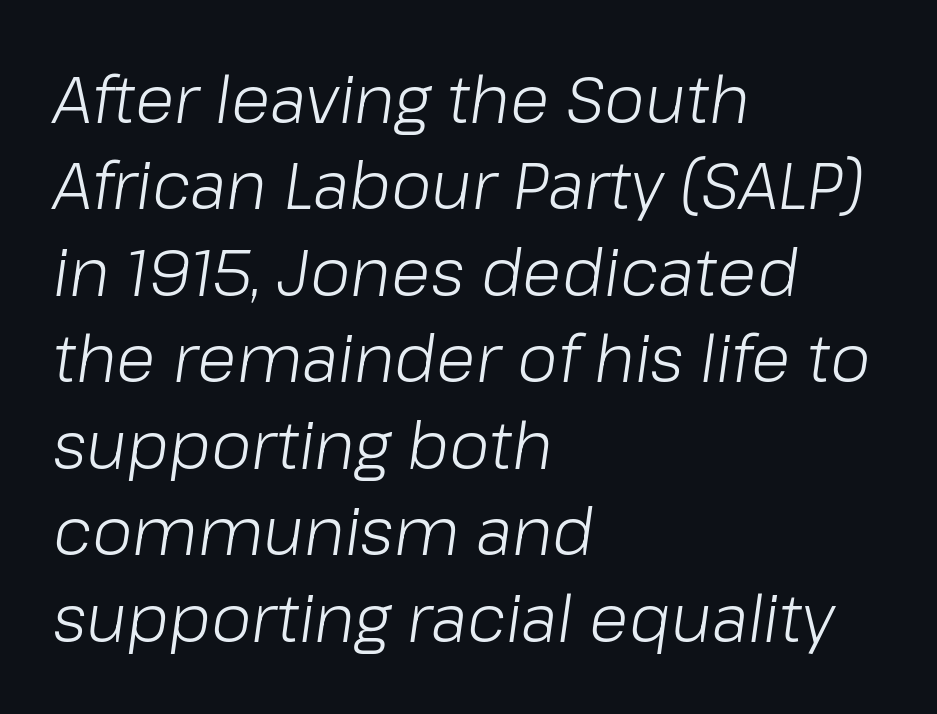
The space beneath each line is pristine and unruled. Horizontally, the lines are justified to the leading edge only. Spacing verdict: proportional, widths tailored to each character. The letters sit at their default tracking, neither squeezed nor spread. Stroke thickness stays within the range of a standard reading face or lighter.
